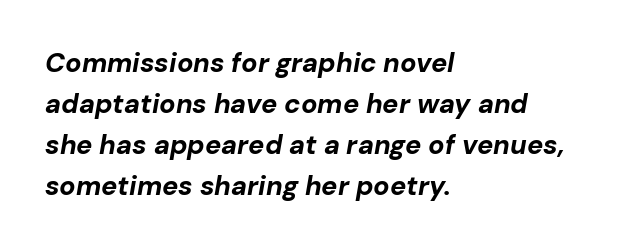
Every row of glyphs begins at an identical x-position on the left. Line spacing here is normal. The space directly below the letters is spotless. The horizontal fit of the characters is conventional and even.
